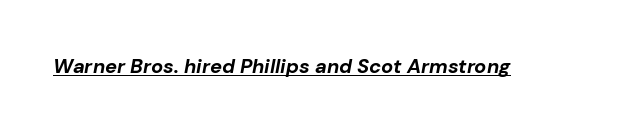
The image shows 20 px bold type, italic (leaning right); set normal letter spacing, underlined.
